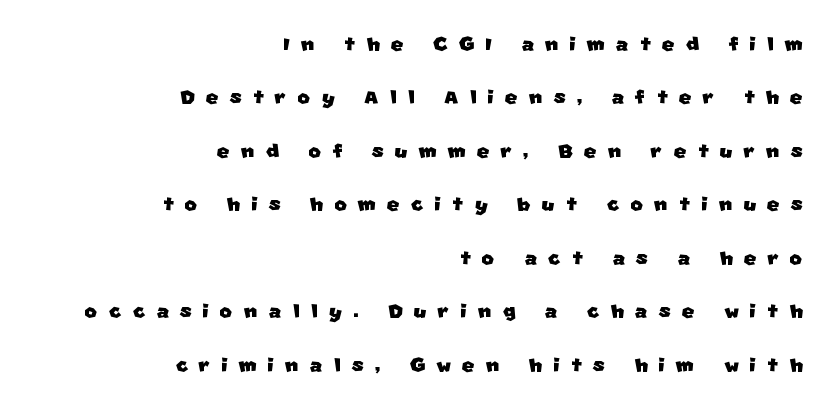
Is the block centered? No — it sits flush against the right margin. The passage shown has open, widely tracked lettering throughout. Whoever set this chose breathing room over compactness in the vertical rhythm. The string is rendered with underlining switched off.
